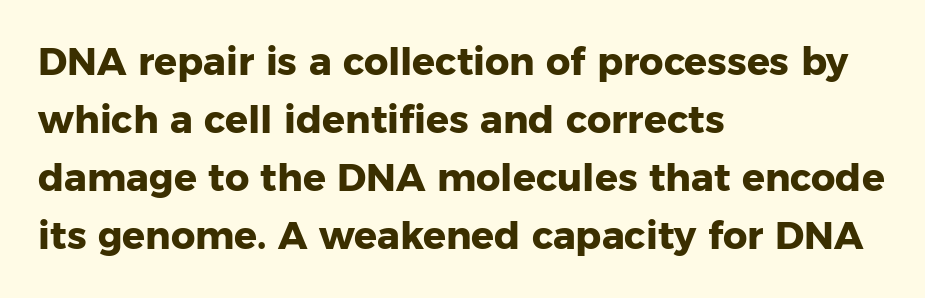
{"serif": "no", "italic": "no", "bold": "yes", "weight": "heavy", "width": "normal", "stroke_contrast": "low", "x_height": "medium", "monospaced": "no", "underline": "no", "align": "left", "line_spacing": "normal", "line_spacing_ratio": 1.53, "letter_spacing": "normal", "letter_spacing_em": 0.0, "glyph_px": 38}
